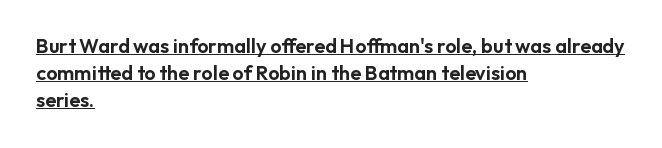
Q: Is the text italic (slanted)? A: No, it is upright.
Q: Is the text underlined? A: Yes.
Q: How is the paragraph aligned? A: Left-aligned.
Q: Is the spacing between letters normal or unusually wide? A: Normal.
Q: Is the spacing between lines tight, normal or loose? A: Normal.
